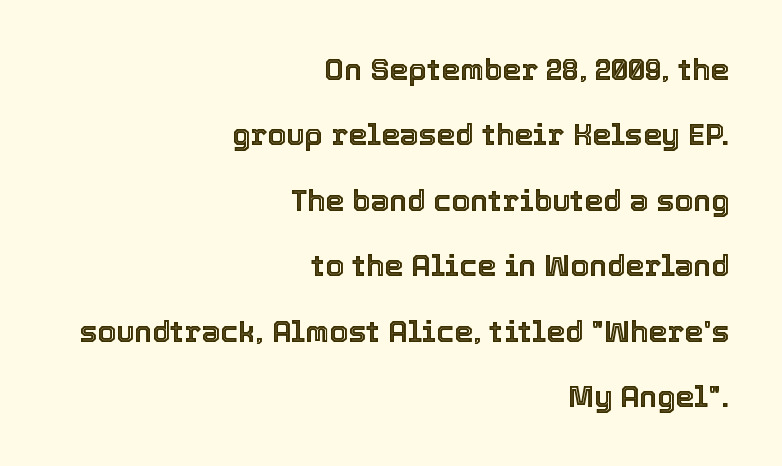
The image shows 30 px text type, upright; set right-aligned, loose line spacing (2.18x), normal letter spacing, not underlined; a medium x-height.
